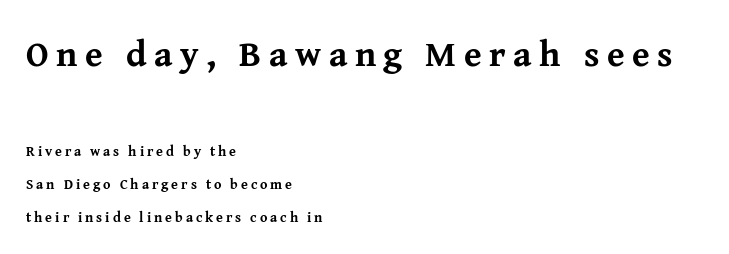
Q: Is the text bold? A: Yes.
Q: Is the text italic (slanted)? A: No, it is upright.
Q: Is the typeface a serif or a sans-serif typeface? A: Serif.
Q: Is the text underlined? A: No.
Q: How is the paragraph aligned? A: Left-aligned.
Q: Is the spacing between letters normal or unusually wide? A: Unusually wide.
Q: Is the spacing between lines tight, normal or loose? A: Loose.
Q: Which block of text is set in a larger size, the first (top) or the second (bottom)? A: The first (top) one.
Q: Width (condensed, normal, or wide)? A: Normal.
Q: Stroke contrast? A: Medium.
Q: x-height? A: Medium.
Q: Monospaced? A: No.
